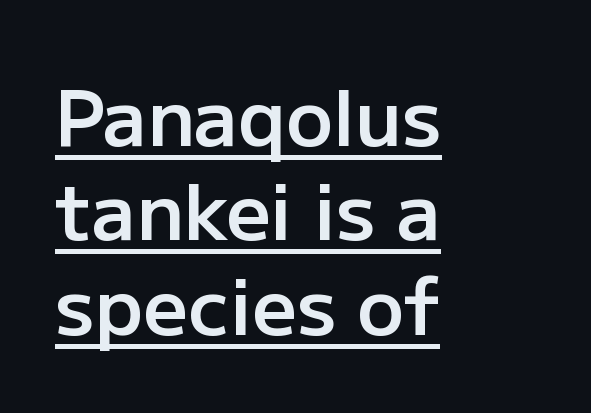
{"serif": "no", "italic": "no", "bold": "semi", "weight": "semibold", "width": "normal", "stroke_contrast": "low", "x_height": "medium", "monospaced": "no", "underline": "yes", "align": "left", "line_spacing_ratio": 1.21, "letter_spacing": "normal", "letter_spacing_em": 0.0, "glyph_px": 78}
